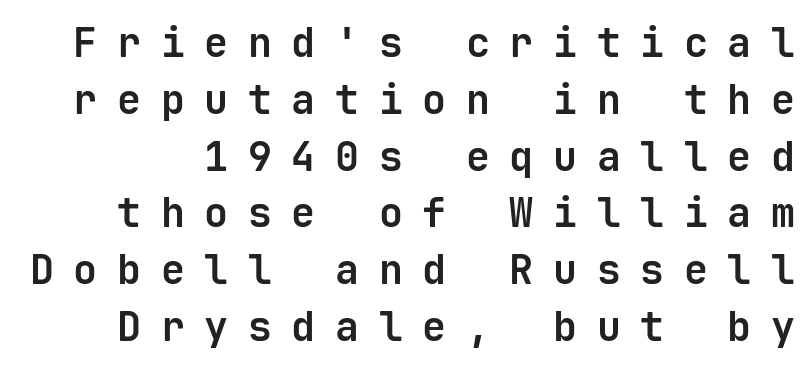
{"serif": "no", "italic": "no", "bold": "yes", "weight": "bold", "width": "normal", "stroke_contrast": "low", "x_height": "medium", "monospaced": "yes", "underline": "no", "line_spacing": "normal", "line_spacing_ratio": 1.42, "letter_spacing": "wide", "letter_spacing_em": 0.49, "glyph_px": 40}
